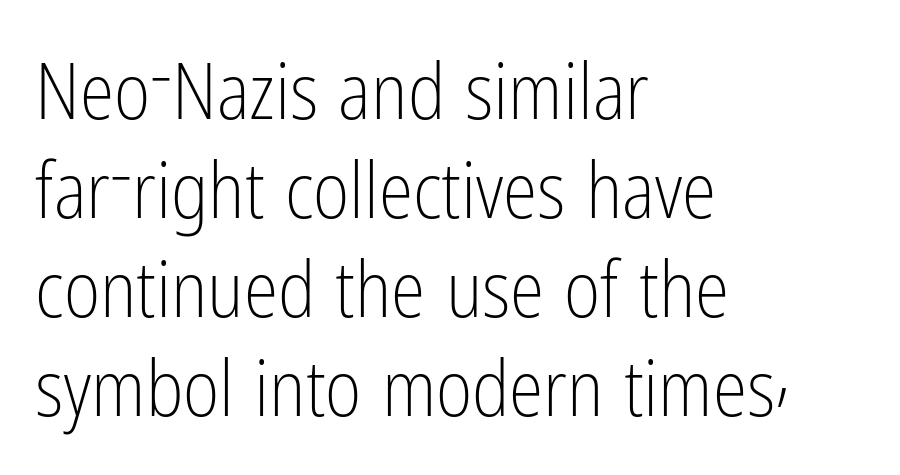
The image shows 78 px light, condensed sans-serif type, upright; set left-aligned, normal line spacing (1.27x), normal letter spacing, not underlined; low stroke contrast and a medium x-height.
